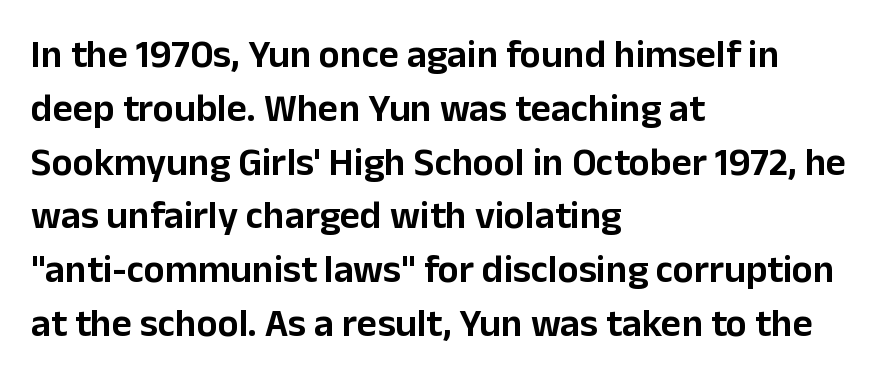
The image shows 39 px sans-serif type, upright; set left-aligned, normal line spacing (1.38x), normal letter spacing, not underlined; low stroke contrast and a medium x-height.
